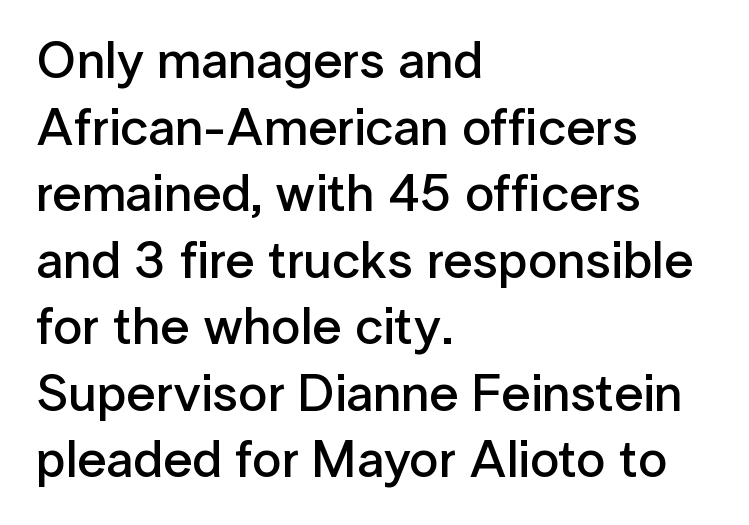
Leading matches the norm, producing a regular column. Underlining? Definitely not there. The letters are semibold — heavier than regular but short of a full bold. The font family rendered here belongs to the sans-serif group.
